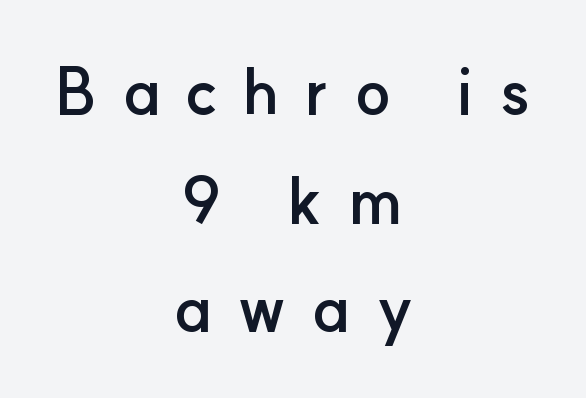
Q: Is the text bold? A: Yes.
Q: Is the text italic (slanted)? A: No, it is upright.
Q: Is the typeface a serif or a sans-serif typeface? A: Sans-serif.
Q: Is the text underlined? A: No.
Q: How is the paragraph aligned? A: Centered.
Q: Is the spacing between letters normal or unusually wide? A: Unusually wide.
Q: Is the spacing between lines tight, normal or loose? A: Normal.
Q: Width (condensed, normal, or wide)? A: Normal.
Q: Stroke contrast? A: Low.
Q: x-height? A: Small.
Q: Monospaced? A: No.
